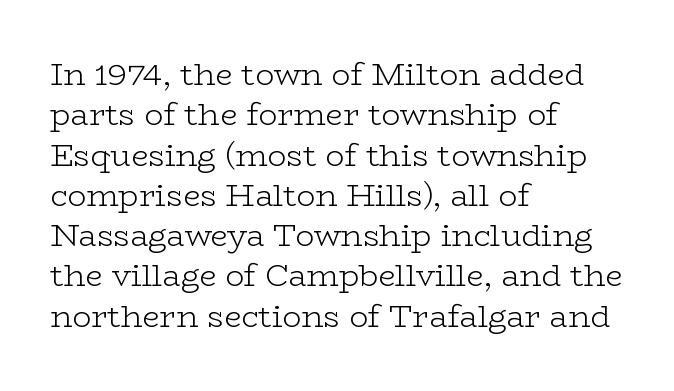
The image shows 31 px light, wide serif type, upright; set left-aligned, normal line spacing (1.3x), normal letter spacing, not underlined; low stroke contrast and a medium x-height.
